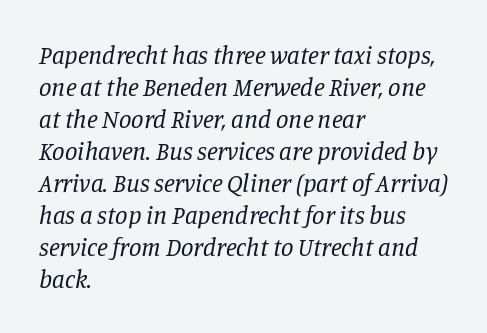
Q: Is the text bold? A: No.
Q: Is the text italic (slanted)? A: Yes, it leans right by about 11 degrees.
Q: Is the text underlined? A: No.
Q: How is the paragraph aligned? A: Left-aligned.
Q: Is the spacing between letters normal or unusually wide? A: Normal.
Q: Is the spacing between lines tight, normal or loose? A: Normal.
